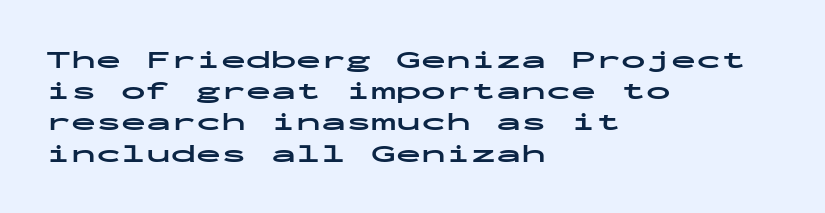
{"italic": "no", "bold": "yes", "underline": "no", "align": "left", "line_spacing": "normal", "line_spacing_ratio": 1.25, "letter_spacing": "normal", "letter_spacing_em": 0.0, "glyph_px": 25}
